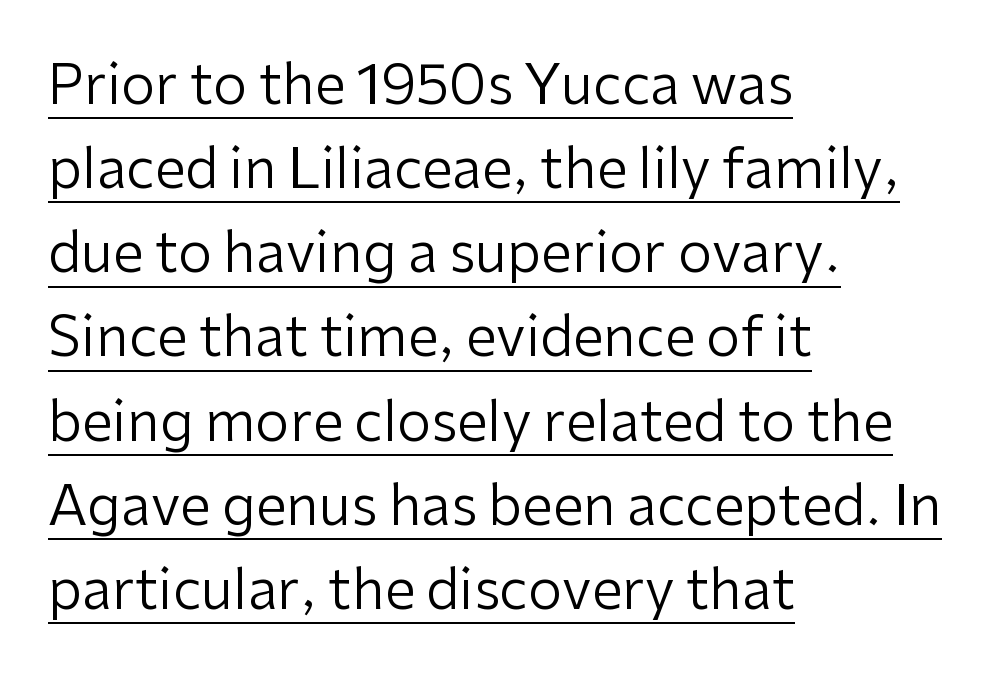
Q: Is the text bold? A: No.
Q: Is the text italic (slanted)? A: No, it is upright.
Q: Is the typeface a serif or a sans-serif typeface? A: Sans-serif.
Q: Is the text underlined? A: Yes.
Q: How is the paragraph aligned? A: Left-aligned.
Q: Is the spacing between letters normal or unusually wide? A: Normal.
Q: Is the spacing between lines tight, normal or loose? A: Normal.
Q: Width (condensed, normal, or wide)? A: Normal.
Q: Stroke contrast? A: Low.
Q: x-height? A: Medium.
Q: Monospaced? A: No.
